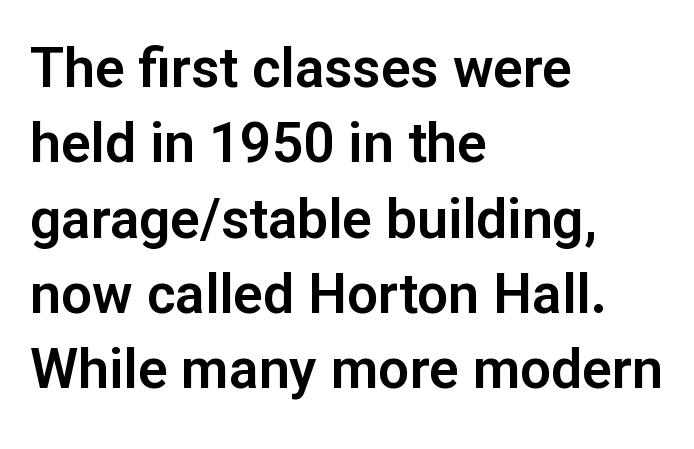
Is this a fixed-width face? No — the glyphs have proportional, varying widths. The gap between lines stays unmarked. Nobody touched the tracking dial on this one. The characters display no serif detailing; their extremities are plain. Every stem runs plumb, perpendicular to the baseline.
